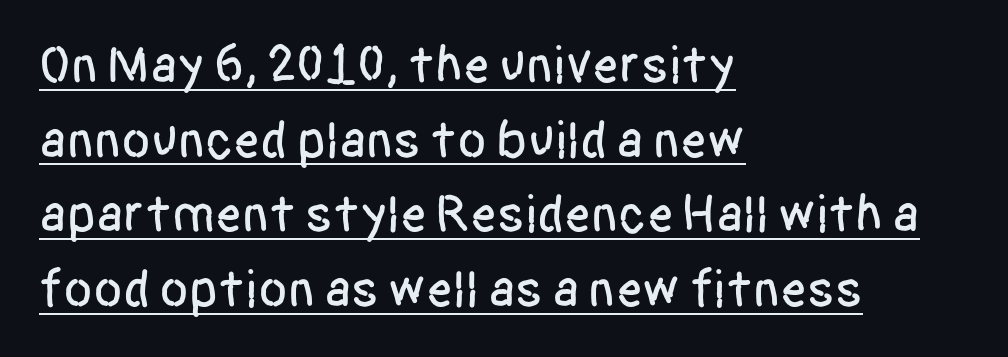
Looks like regular typesetting: each glyph gets only the width it needs. Left-aligned paragraph, ragged on the right. Students, observe the line beneath the letters — that is underlining. These lines sit exactly where default settings would place them. Nobody touched the tracking dial on this one. Characters remain perfectly vertical along every line.
